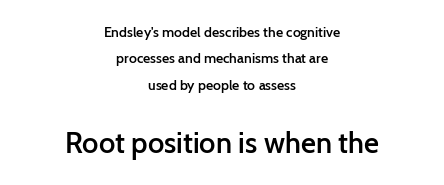
Think of a printed novel: that variable character pitch is what you see here. The face used here is a sans, in the tradition of grotesques and geometrics. Each row of text sits above clean, open space. A student would call this center alignment; a typographer would say set centered. Semibold letterforms, between regular and bold. Here the second block reads like a headline and the first like body copy.
